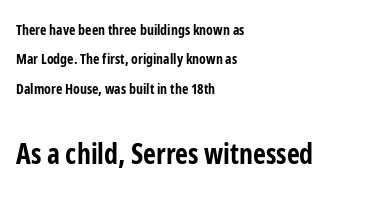
Q: Is the text bold? A: Yes.
Q: Is the text italic (slanted)? A: No, it is upright.
Q: Is the typeface a serif or a sans-serif typeface? A: Sans-serif.
Q: Is the text underlined? A: No.
Q: How is the paragraph aligned? A: Left-aligned.
Q: Is the spacing between letters normal or unusually wide? A: Normal.
Q: Is the spacing between lines tight, normal or loose? A: Loose.
Q: Which block of text is set in a larger size, the first (top) or the second (bottom)? A: The second (bottom) one.
Q: Width (condensed, normal, or wide)? A: Condensed.
Q: Stroke contrast? A: Low.
Q: x-height? A: Medium.
Q: Monospaced? A: No.
